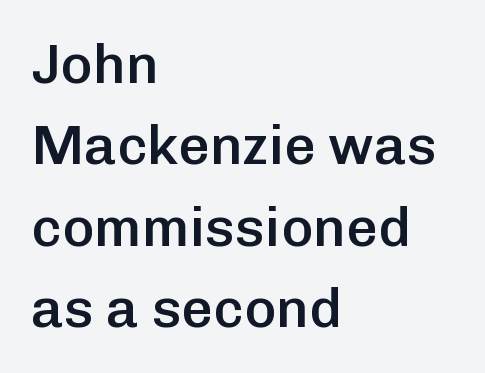
The image shows 55 px semibold sans-serif type, upright; set left-aligned, normal line spacing (1.48x), normal letter spacing, not underlined; low stroke contrast and a medium x-height.
